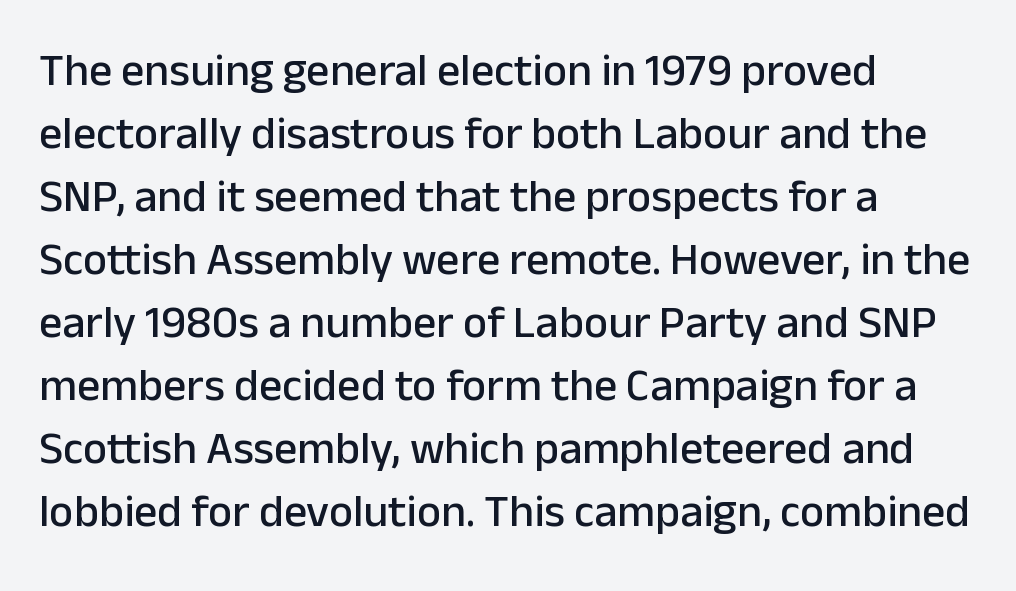
The image shows 46 px sans-serif type, upright; set left-aligned, normal line spacing (1.37x), normal letter spacing, not underlined; low stroke contrast and a medium x-height.
